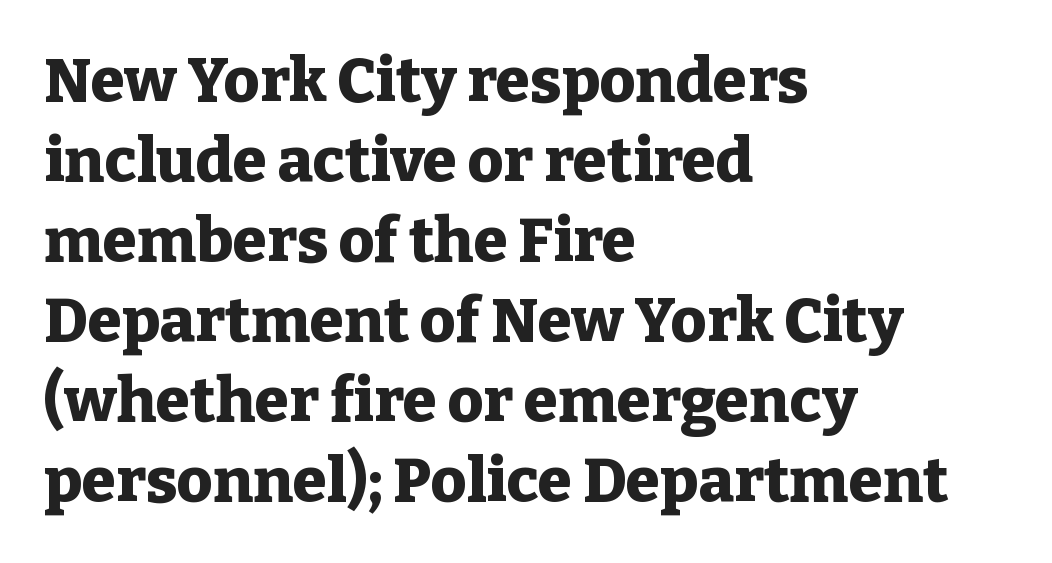
Q: Is the text bold? A: Yes.
Q: Is the text italic (slanted)? A: No, it is upright.
Q: Is the typeface a serif or a sans-serif typeface? A: Serif.
Q: Is the text underlined? A: No.
Q: How is the paragraph aligned? A: Left-aligned.
Q: Is the spacing between letters normal or unusually wide? A: Normal.
Q: Is the spacing between lines tight, normal or loose? A: Normal.
Q: Width (condensed, normal, or wide)? A: Normal.
Q: Stroke contrast? A: Low.
Q: x-height? A: Medium.
Q: Monospaced? A: No.
